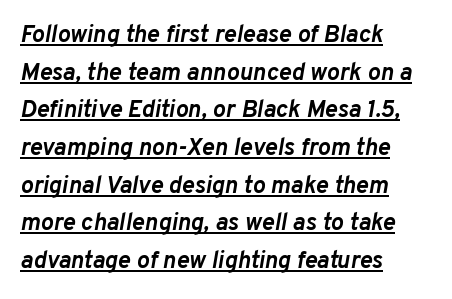
Leading matches the norm, producing a regular column. Caption: standard tracking, unaltered. Rendered with sloped, italic letterforms. The rendered words wear a rule along their underside.
